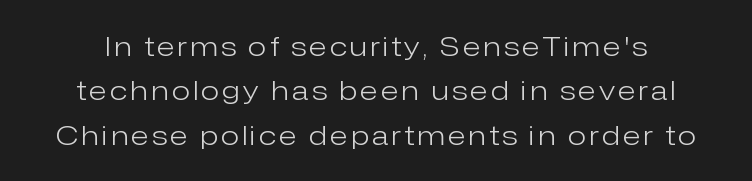
{"italic": "no", "bold": "no", "underline": "no", "line_spacing": "normal", "line_spacing_ratio": 1.64, "glyph_px": 27}
